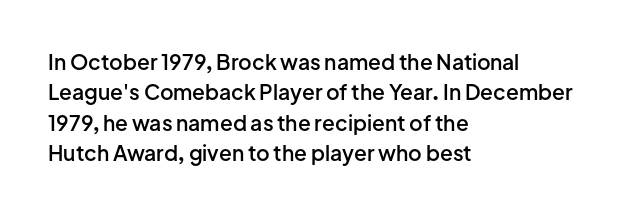
Q: Is the text bold? A: Semi-bold.
Q: Is the text italic (slanted)? A: No, it is upright.
Q: Is the text underlined? A: No.
Q: How is the paragraph aligned? A: Left-aligned.
Q: Is the spacing between letters normal or unusually wide? A: Normal.
Q: Is the spacing between lines tight, normal or loose? A: Normal.
